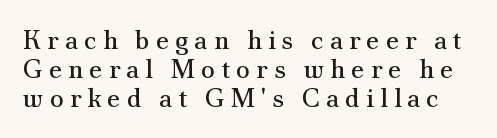
{"italic": "no", "bold": "no", "underline": "no", "line_spacing": "tight", "line_spacing_ratio": 1.11, "letter_spacing": "wide", "letter_spacing_em": 0.23, "glyph_px": 26}
